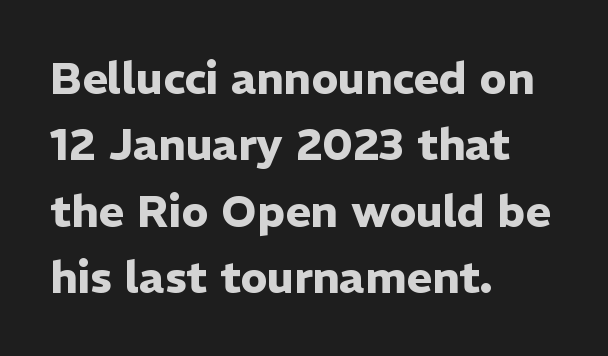
{"serif": "no", "italic": "no", "bold": "yes", "weight": "heavy", "width": "normal", "stroke_contrast": "low", "x_height": "medium", "monospaced": "no", "underline": "no", "align": "left", "line_spacing": "normal", "line_spacing_ratio": 1.51, "letter_spacing": "normal", "letter_spacing_em": 0.0, "glyph_px": 44}
